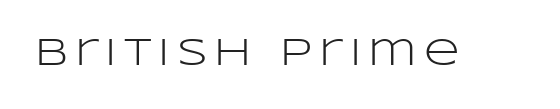
The image shows 39 px light, wide sans-serif type, upright; set not underlined; low stroke contrast and a large x-height.
